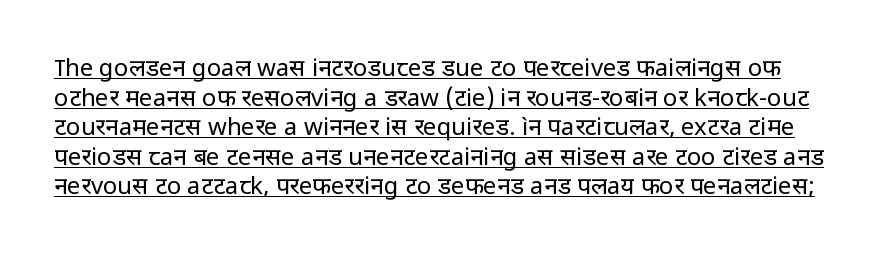
{"italic": "no", "bold": "no", "underline": "yes", "line_spacing_ratio": 1.23, "letter_spacing": "normal", "letter_spacing_em": 0.0, "glyph_px": 24}
